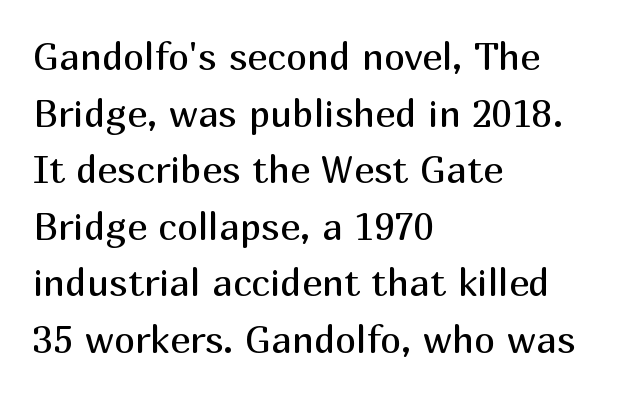
Between one letter and the next there's only the usual sliver of space. Glance below the letters and you will spot only blank space. Compared with typical paragraphs, the rows here are spaced about the same. The typesetter chose a ragged-right arrangement here. Each letter's strokes conclude bluntly, with no projecting serifs.
